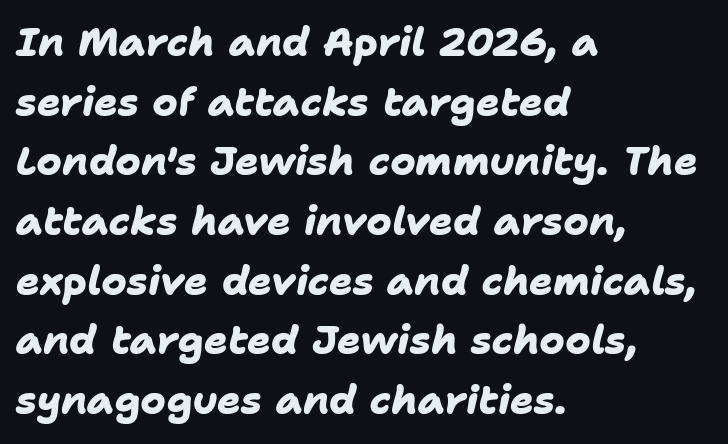
The image shows 39 px heavy sans-serif type; set left-aligned, normal line spacing (1.53x), normal letter spacing, not underlined; low stroke contrast and a medium x-height.
